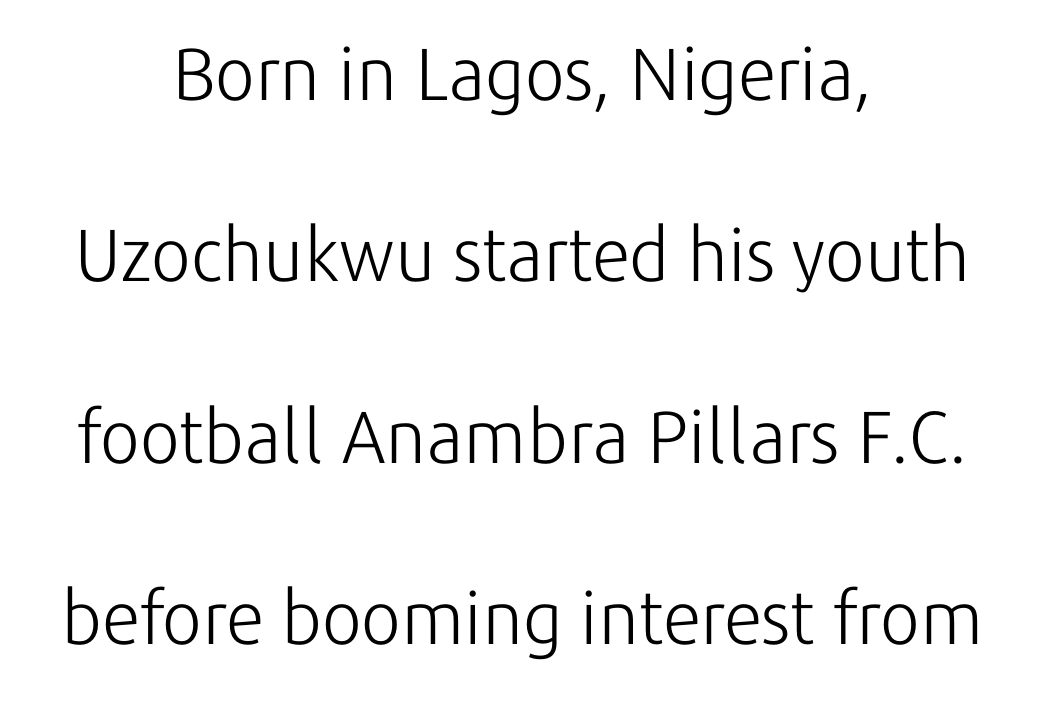
{"serif": "no", "italic": "no", "bold": "no", "weight": "light", "width": "normal", "stroke_contrast": "low", "x_height": "medium", "monospaced": "no", "underline": "no", "align": "center", "line_spacing": "loose", "line_spacing_ratio": 2.45, "letter_spacing": "normal", "letter_spacing_em": 0.0, "glyph_px": 74}
